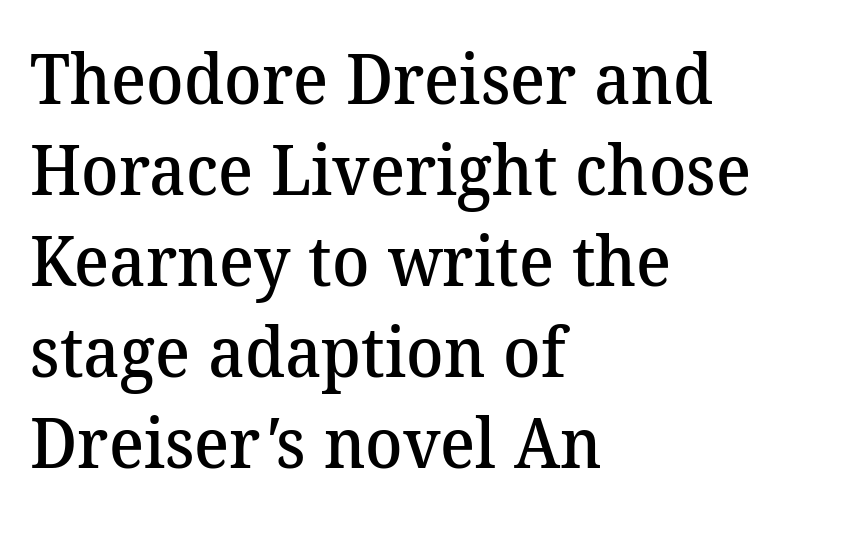
{"serif": "yes", "bold": "semi", "weight": "semibold", "width": "normal", "stroke_contrast": "medium", "x_height": "medium", "monospaced": "no", "underline": "no", "align": "left", "line_spacing": "normal", "line_spacing_ratio": 1.32, "letter_spacing": "normal", "letter_spacing_em": 0.0, "glyph_px": 69}
